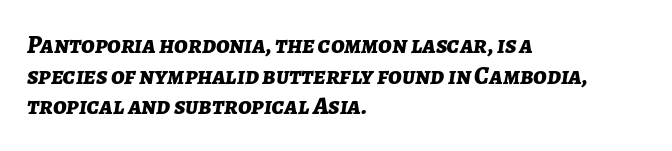
The image shows 25 px bold type, italic (leaning right); set left-aligned, line spacing 1.23x, normal letter spacing, not underlined.
